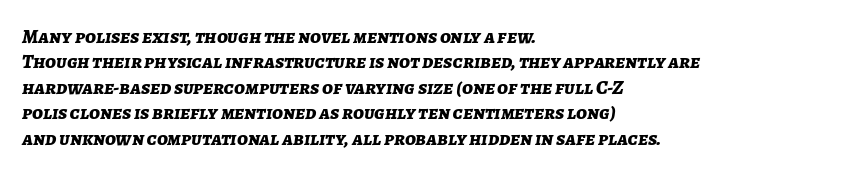
When letters slant like this, we call the style italic. Heavy, bold letterforms. This rendering uses left alignment, leaving the right contour irregular. Compared with typical paragraphs, the rows here are spaced about the same. No word sits above an underline.
